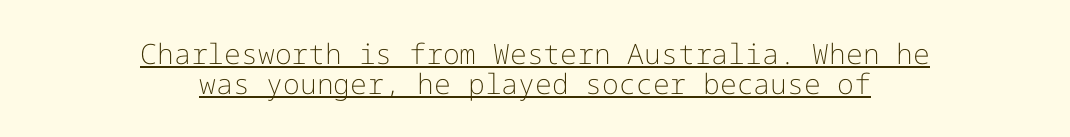
The image shows 28 px light sans-serif type, upright; set centered, tight line spacing (1.07x), normal letter spacing, underlined; low stroke contrast and a medium x-height.
